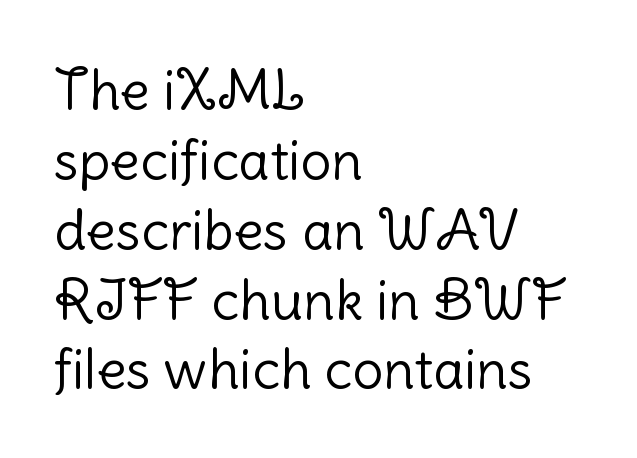
Anything drawn beneath the words? Only blank space. The type is set solid horizontally, with unmodified tracking. Notice how the passage keeps a crisp vertical edge on the left only. Style check: upright.
